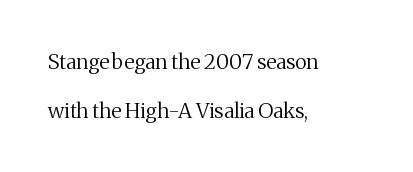
Does the leading feel generous? Absolutely, it's lavish. Caption: multi-line text, flush left, ragged right. Words appear dense and cohesive because spacing is normal. Underline: absent.
